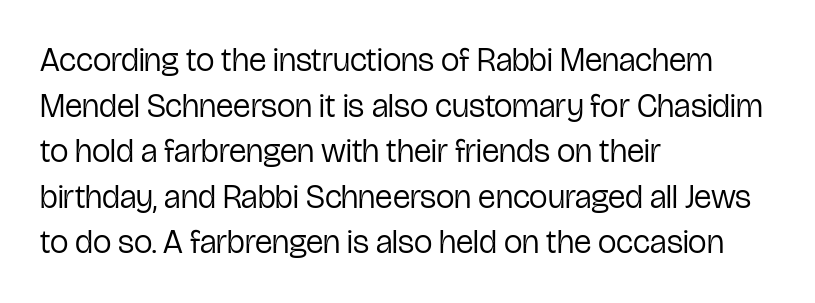
Q: Is the text bold? A: No.
Q: Is the text italic (slanted)? A: No, it is upright.
Q: Is the typeface a serif or a sans-serif typeface? A: Sans-serif.
Q: Is the text underlined? A: No.
Q: How is the paragraph aligned? A: Left-aligned.
Q: Is the spacing between letters normal or unusually wide? A: Normal.
Q: Is the spacing between lines tight, normal or loose? A: Normal.
Q: Width (condensed, normal, or wide)? A: Condensed.
Q: Stroke contrast? A: Low.
Q: x-height? A: Medium.
Q: Monospaced? A: No.
